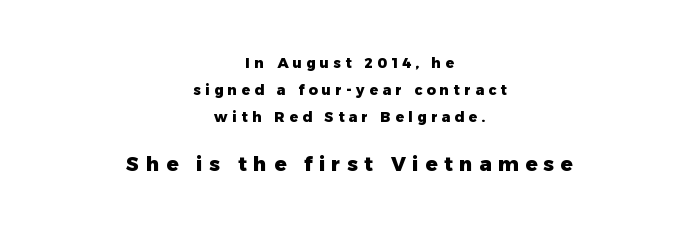
{"italic": "no", "bold": "yes", "underline": "no", "align": "center", "line_spacing": "loose", "line_spacing_ratio": 1.92, "letter_spacing": "wide", "letter_spacing_em": 0.32, "larger_block": "second", "size_ratio": 1.43, "glyph_px": 20}
